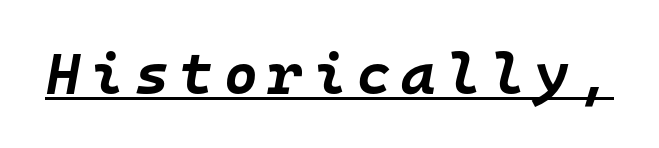
Q: Is the text bold? A: Yes.
Q: Is the text italic (slanted)? A: Yes, it leans right by about 10 degrees.
Q: Is the text underlined? A: Yes.
Q: Width (condensed, normal, or wide)? A: Normal.
Q: Stroke contrast? A: Low.
Q: x-height? A: Large.
Q: Monospaced? A: Yes.
